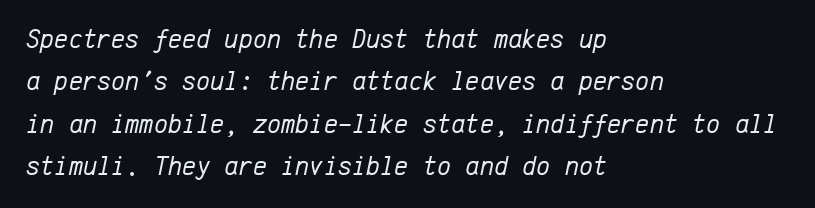
{"italic": "yes", "lean": "right", "slant_degrees": 12, "bold": "no", "underline": "no", "align": "left", "line_spacing": "normal", "line_spacing_ratio": 1.57, "letter_spacing": "normal", "letter_spacing_em": 0.0, "glyph_px": 27}
